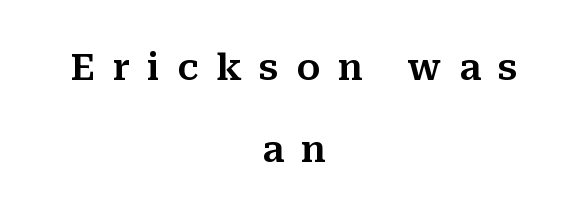
The image shows 36 px serif type, upright; set centered, loose line spacing (2.29x), unusually wide letter spacing (+0.49 em), not underlined; medium stroke contrast and a medium x-height.
